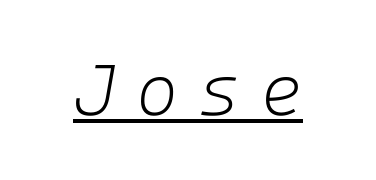
The axis of the letterforms is tilted away from vertical. This rendering widens character spacing well past its baseline value. Caption: face not bold, strokes unweighted. Is there an underline? Yes — a line sits under the letters.
